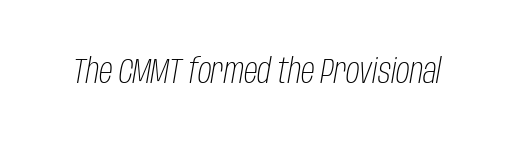
The image shows 34 px light, condensed type, italic (leaning right); set normal letter spacing, not underlined; low stroke contrast and a large x-height.
